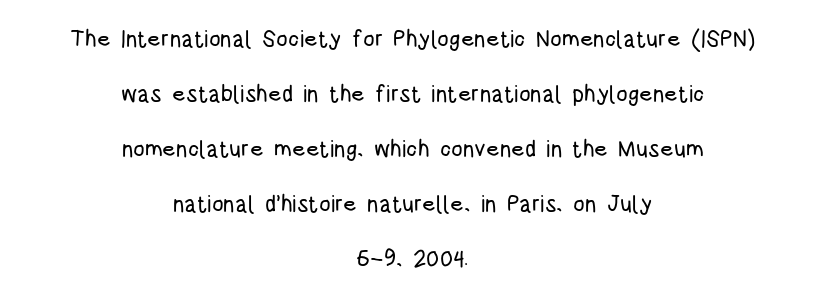
{"italic": "no", "underline": "no", "align": "center", "line_spacing": "loose", "line_spacing_ratio": 2.39, "letter_spacing": "normal", "letter_spacing_em": 0.0, "glyph_px": 23}
